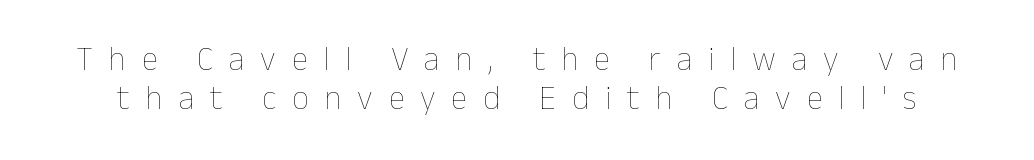
The image shows 33 px thin type, upright; set line spacing 1.19x, unusually wide letter spacing (+0.48 em), not underlined; low stroke contrast and a medium x-height.
